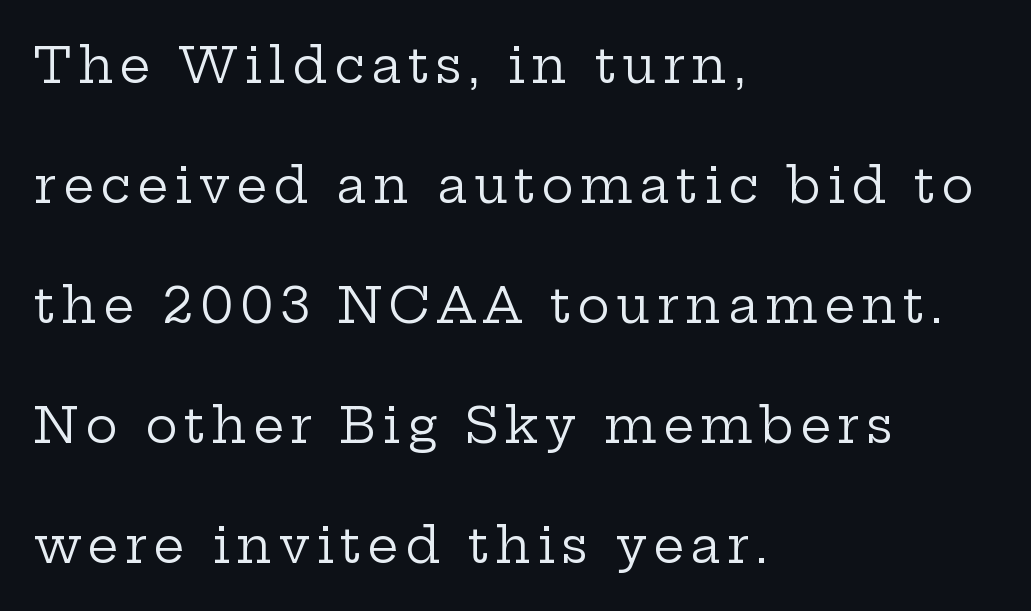
Caption: multi-line text, flush left, ragged right. The space between consecutive lines is lavish. The cut favours lightness, reaching ordinary text weight at its darkest. Underlining? Definitely not there. The designer went with a serif here, giving each stem small feet. This sample has the flowing, uneven cadence of proportional lettering.
